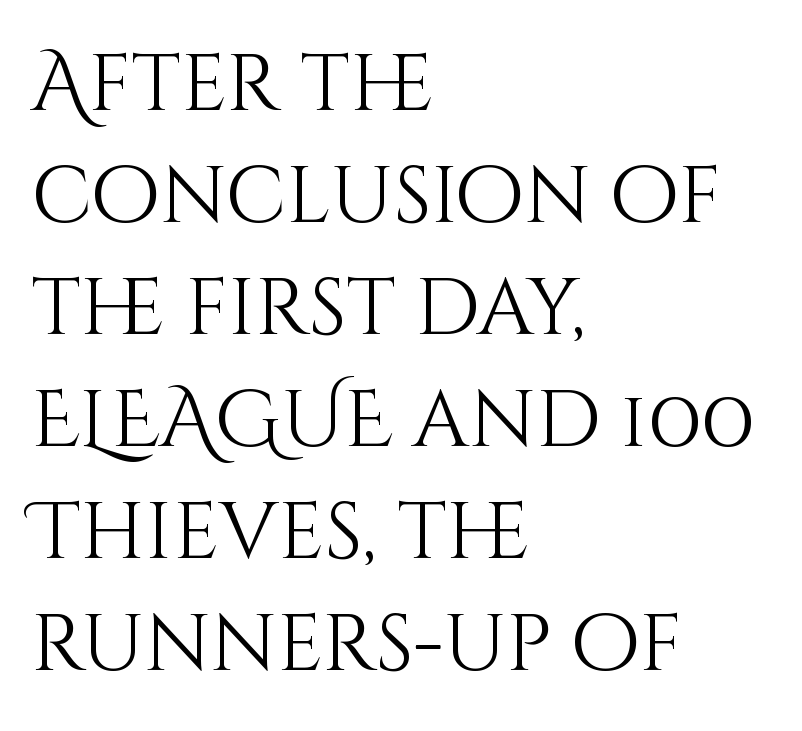
Q: Is the text bold? A: No.
Q: Is the text italic (slanted)? A: No, it is upright.
Q: Is the text underlined? A: No.
Q: How is the paragraph aligned? A: Left-aligned.
Q: Is the spacing between letters normal or unusually wide? A: Normal.
Q: Is the spacing between lines tight, normal or loose? A: Normal.
Q: Width (condensed, normal, or wide)? A: Normal.
Q: Stroke contrast? A: Medium.
Q: x-height? A: Large.
Q: Monospaced? A: No.
